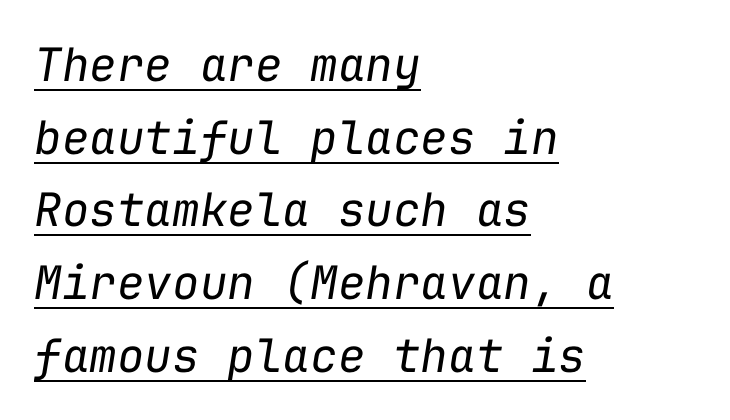
Q: Is the text bold? A: No.
Q: Is the text italic (slanted)? A: Yes, it leans right by about 9 degrees.
Q: Is the text underlined? A: Yes.
Q: How is the paragraph aligned? A: Left-aligned.
Q: Is the spacing between letters normal or unusually wide? A: Normal.
Q: Is the spacing between lines tight, normal or loose? A: Normal.
Q: Width (condensed, normal, or wide)? A: Normal.
Q: Stroke contrast? A: Low.
Q: x-height? A: Medium.
Q: Monospaced? A: Yes.
